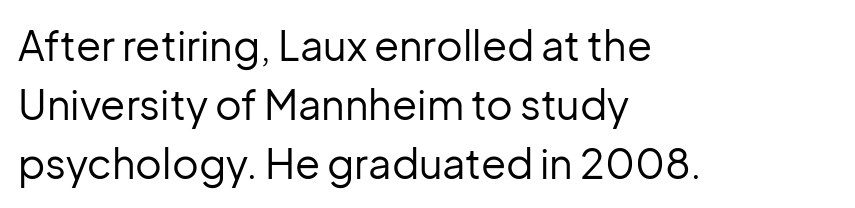
Q: Is the text bold? A: No.
Q: Is the text italic (slanted)? A: No, it is upright.
Q: Is the typeface a serif or a sans-serif typeface? A: Sans-serif.
Q: Is the text underlined? A: No.
Q: How is the paragraph aligned? A: Left-aligned.
Q: Is the spacing between letters normal or unusually wide? A: Normal.
Q: Is the spacing between lines tight, normal or loose? A: Normal.
Q: Width (condensed, normal, or wide)? A: Normal.
Q: Stroke contrast? A: Low.
Q: x-height? A: Medium.
Q: Monospaced? A: No.
